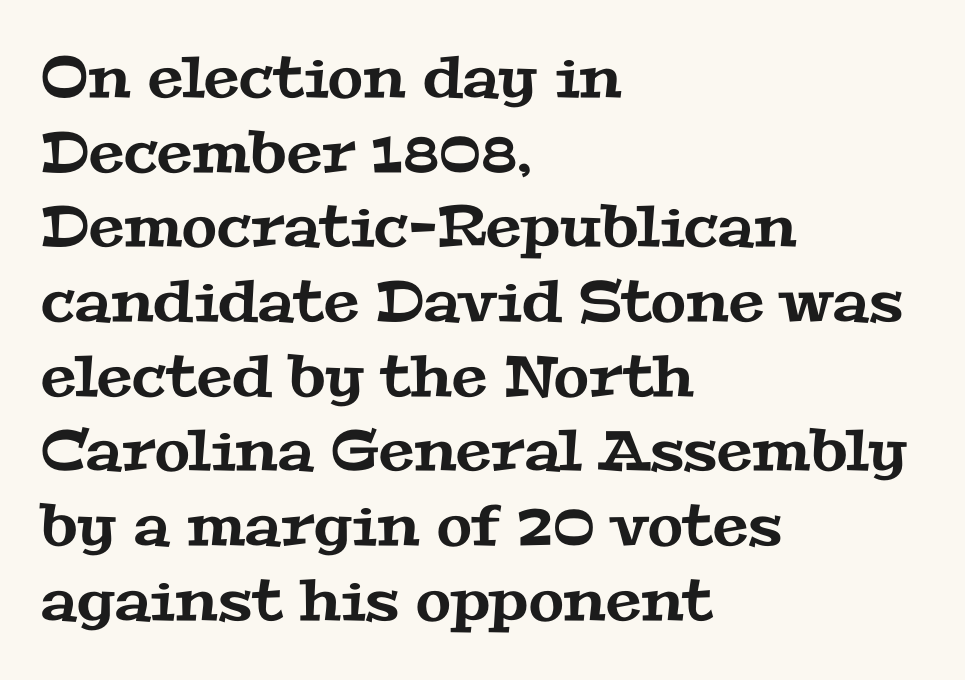
{"serif": "yes", "width": "wide", "stroke_contrast": "medium", "x_height": "medium", "monospaced": "no", "underline": "no", "align": "left", "line_spacing": "normal", "line_spacing_ratio": 1.31, "letter_spacing": "normal", "letter_spacing_em": 0.0, "glyph_px": 57}
